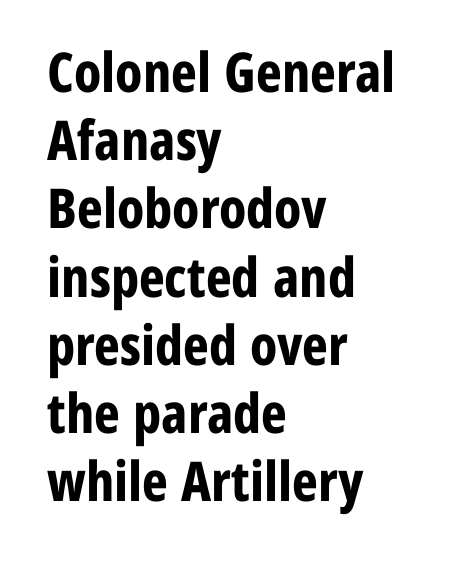
The image shows 55 px bold, condensed sans-serif type, upright; set left-aligned, line spacing 1.24x, normal letter spacing, not underlined; low stroke contrast and a medium x-height.
